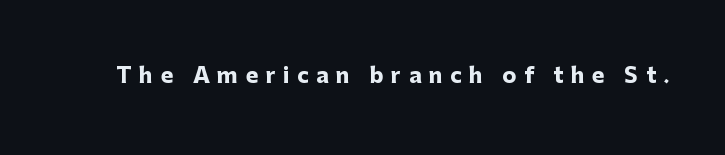
{"italic": "no", "bold": "yes", "underline": "no", "letter_spacing": "wide", "letter_spacing_em": 0.36, "glyph_px": 21}
